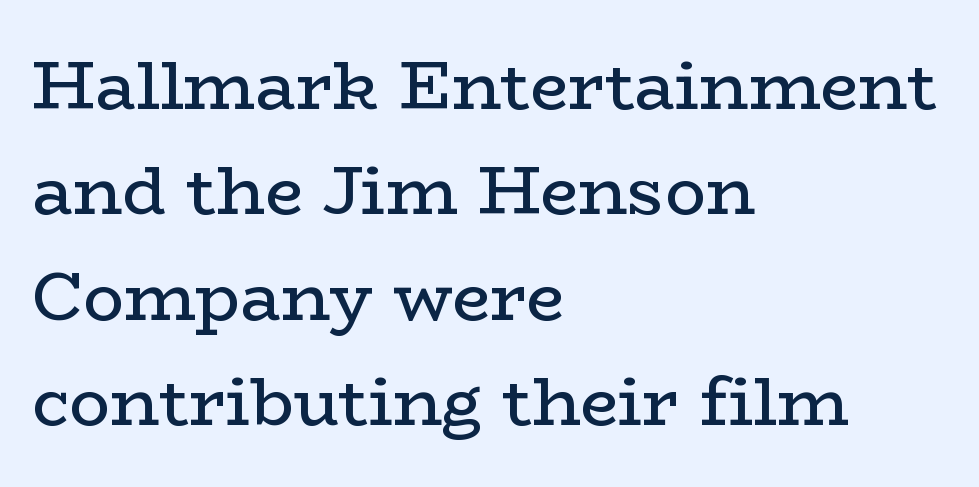
{"serif": "yes", "italic": "no", "bold": "no", "weight": "regular", "width": "wide", "stroke_contrast": "low", "x_height": "medium", "monospaced": "no", "underline": "no", "align": "left", "line_spacing": "normal", "line_spacing_ratio": 1.55, "letter_spacing": "normal", "letter_spacing_em": 0.0, "glyph_px": 68}
